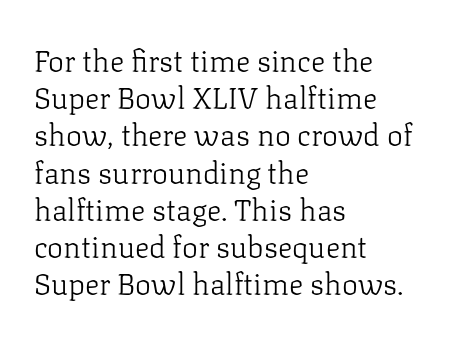
The image shows 30 px light serif type, upright; set left-aligned, line spacing 1.24x, normal letter spacing, not underlined; low stroke contrast and a medium x-height.
